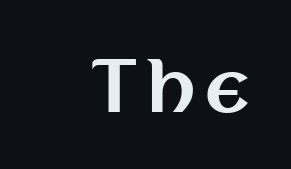
Q: Is the text bold? A: Yes.
Q: Is the text italic (slanted)? A: No, it is upright.
Q: Is the typeface a serif or a sans-serif typeface? A: Sans-serif.
Q: Is the text underlined? A: No.
Q: Width (condensed, normal, or wide)? A: Normal.
Q: Stroke contrast? A: Medium.
Q: x-height? A: Medium.
Q: Monospaced? A: No.
